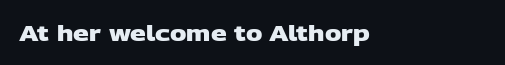
{"bold": "yes", "underline": "no", "letter_spacing": "normal", "letter_spacing_em": 0.0, "glyph_px": 22}
